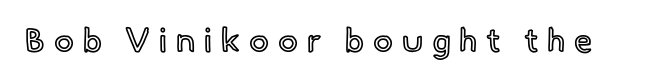
The image shows 33 px text type, upright; set unusually wide letter spacing (+0.27 em), not underlined; a small x-height.
